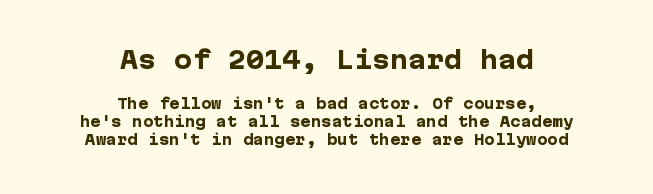
Q: Is the text bold? A: Yes.
Q: Is the text italic (slanted)? A: No, it is upright.
Q: Is the text underlined? A: No.
Q: How is the paragraph aligned? A: Centered.
Q: Is the spacing between letters normal or unusually wide? A: Normal.
Q: Is the spacing between lines tight, normal or loose? A: Normal.
Q: Which block of text is set in a larger size, the first (top) or the second (bottom)? A: The first (top) one.
